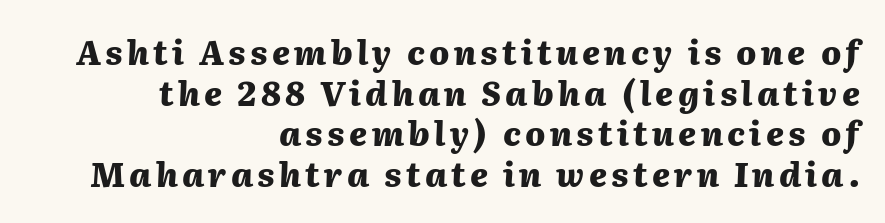
Q: Is the text bold? A: Yes.
Q: Is the text italic (slanted)? A: Yes, it leans right by about 2 degrees.
Q: Is the text underlined? A: No.
Q: How is the paragraph aligned? A: Right-aligned.
Q: Width (condensed, normal, or wide)? A: Normal.
Q: Stroke contrast? A: Medium.
Q: x-height? A: Medium.
Q: Monospaced? A: No.
